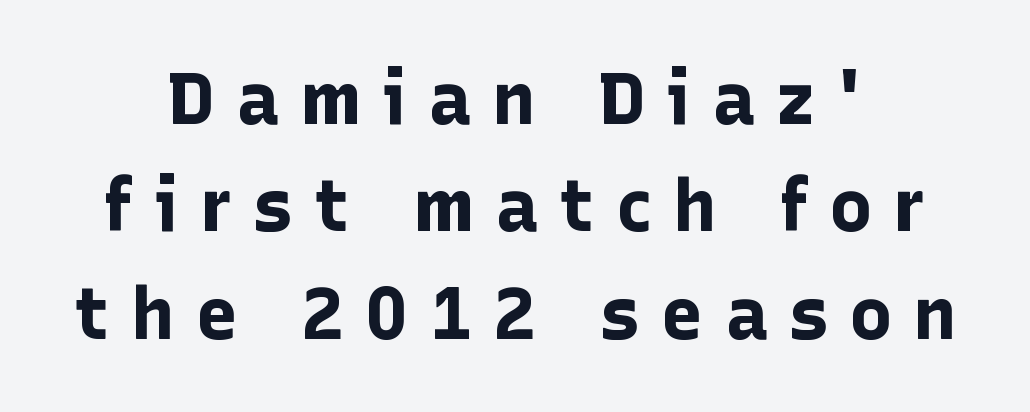
Q: Is the text bold? A: Yes.
Q: Is the text italic (slanted)? A: No, it is upright.
Q: Is the typeface a serif or a sans-serif typeface? A: Sans-serif.
Q: Is the text underlined? A: No.
Q: How is the paragraph aligned? A: Centered.
Q: Is the spacing between letters normal or unusually wide? A: Unusually wide.
Q: Is the spacing between lines tight, normal or loose? A: Normal.
Q: Width (condensed, normal, or wide)? A: Normal.
Q: Stroke contrast? A: Low.
Q: x-height? A: Medium.
Q: Monospaced? A: No.
